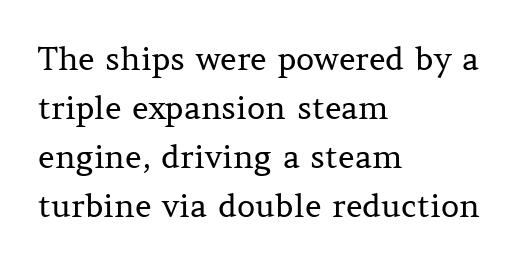
Q: Is the text bold? A: No.
Q: Is the text italic (slanted)? A: No, it is upright.
Q: Is the typeface a serif or a sans-serif typeface? A: Serif.
Q: Is the text underlined? A: No.
Q: How is the paragraph aligned? A: Left-aligned.
Q: Is the spacing between letters normal or unusually wide? A: Normal.
Q: Is the spacing between lines tight, normal or loose? A: Normal.
Q: Width (condensed, normal, or wide)? A: Normal.
Q: Stroke contrast? A: Medium.
Q: x-height? A: Medium.
Q: Monospaced? A: No.
